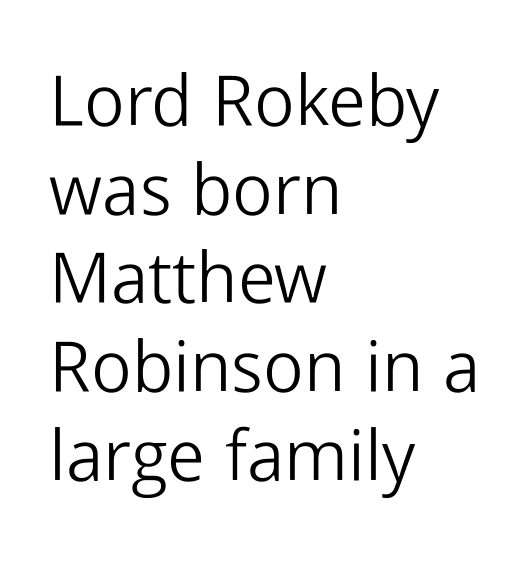
The image shows 71 px light sans-serif type, upright; set left-aligned, normal line spacing (1.25x), normal letter spacing, not underlined; low stroke contrast and a medium x-height.
